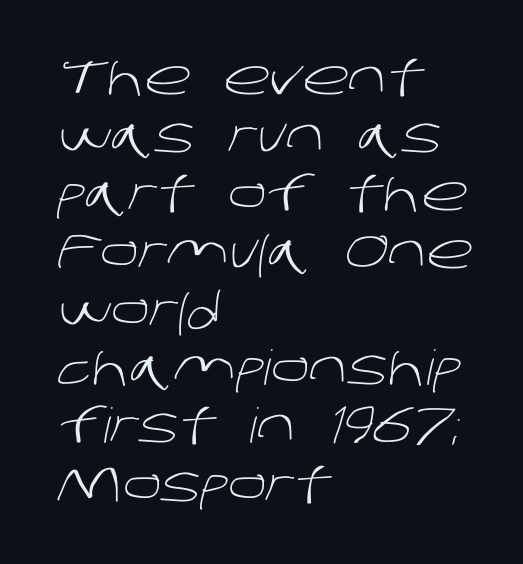
Q: Is the text bold? A: No.
Q: Is the typeface a serif or a sans-serif typeface? A: Sans-serif.
Q: Is the text underlined? A: No.
Q: How is the paragraph aligned? A: Left-aligned.
Q: Is the spacing between letters normal or unusually wide? A: Normal.
Q: Width (condensed, normal, or wide)? A: Normal.
Q: Stroke contrast? A: Low.
Q: x-height? A: Large.
Q: Monospaced? A: No.
